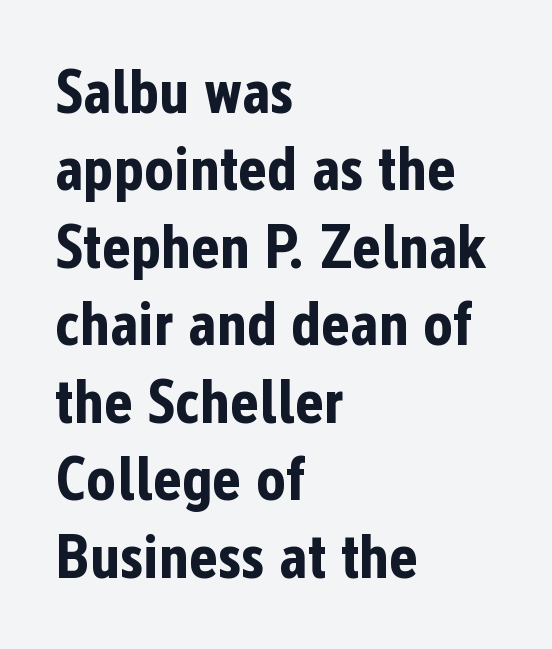
Q: Is the text bold? A: Yes.
Q: Is the text italic (slanted)? A: No, it is upright.
Q: Is the typeface a serif or a sans-serif typeface? A: Sans-serif.
Q: Is the text underlined? A: No.
Q: How is the paragraph aligned? A: Left-aligned.
Q: Is the spacing between letters normal or unusually wide? A: Normal.
Q: Is the spacing between lines tight, normal or loose? A: Normal.
Q: Width (condensed, normal, or wide)? A: Condensed.
Q: Stroke contrast? A: Low.
Q: x-height? A: Medium.
Q: Monospaced? A: No.
